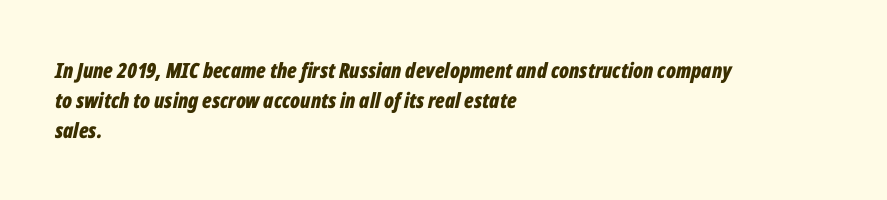
Q: Is the text bold? A: Yes.
Q: Is the text italic (slanted)? A: Yes, it leans right by about 12 degrees.
Q: Is the text underlined? A: No.
Q: How is the paragraph aligned? A: Left-aligned.
Q: Is the spacing between letters normal or unusually wide? A: Normal.
Q: Is the spacing between lines tight, normal or loose? A: Normal.
